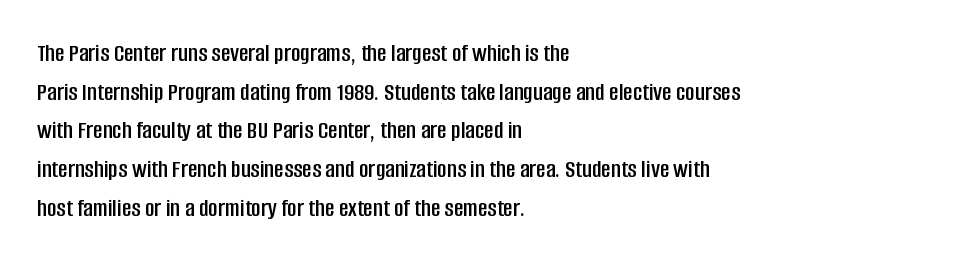
The image shows 26 px text type, upright; set left-aligned, normal line spacing (1.49x), normal letter spacing, not underlined.
